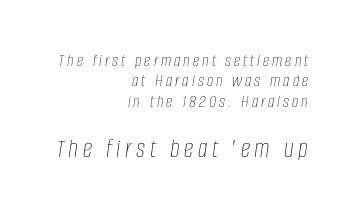
Q: Is the text bold? A: No.
Q: Is the text italic (slanted)? A: Yes, it leans right by about 8 degrees.
Q: Is the text underlined? A: No.
Q: How is the paragraph aligned? A: Right-aligned.
Q: Is the spacing between lines tight, normal or loose? A: Tight.
Q: Which block of text is set in a larger size, the first (top) or the second (bottom)? A: The second (bottom) one.
